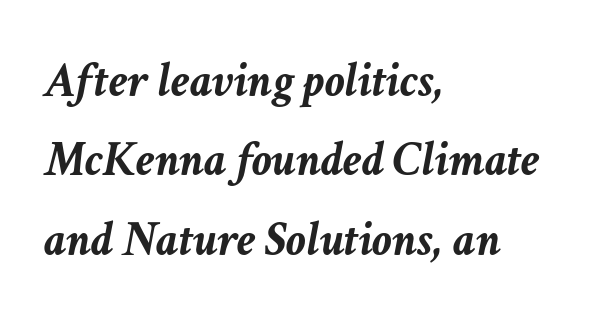
The image shows 49 px semibold type, italic (leaning right); set left-aligned, normal line spacing (1.62x), normal letter spacing, not underlined; low stroke contrast and a medium x-height.
